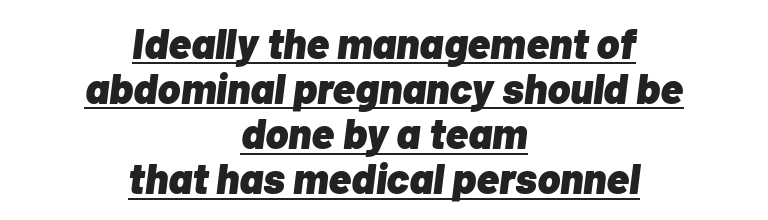
The face used here is rendered with its standard letterfit. The lines are packed closely together with very little leading. Do the characters align in a grid? No, the font is proportional. Underlined type. Short and long lines alike share a common midpoint. It's the slanting kind of type.
